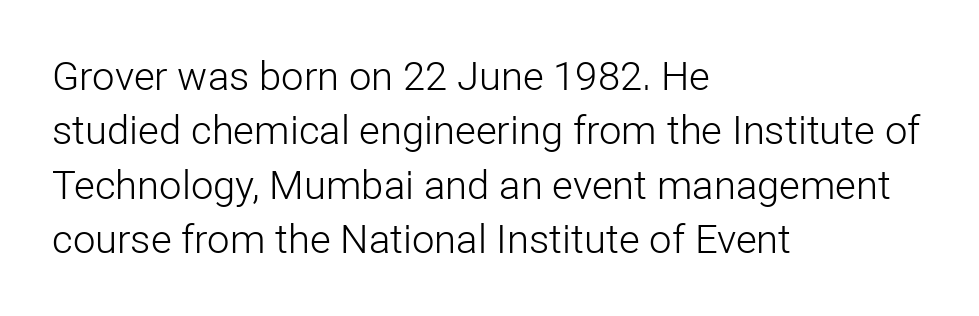
The image shows 40 px light sans-serif type, upright; set left-aligned, normal line spacing (1.36x), normal letter spacing, not underlined; low stroke contrast and a medium x-height.
